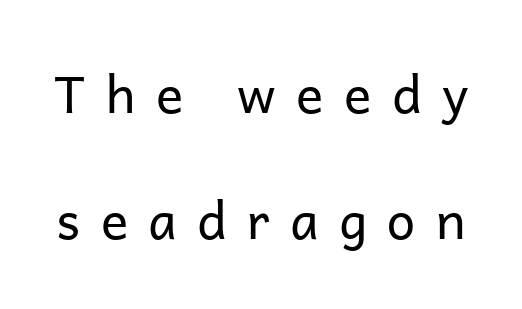
{"serif": "no", "italic": "no", "bold": "no", "weight": "regular", "width": "normal", "stroke_contrast": "low", "x_height": "medium", "monospaced": "no", "underline": "no", "line_spacing": "loose", "line_spacing_ratio": 2.47, "letter_spacing": "wide", "letter_spacing_em": 0.4, "glyph_px": 51}
